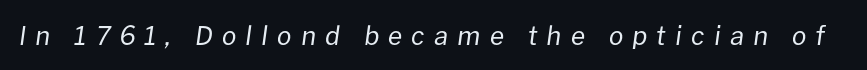
The image shows 26 px text type, italic (leaning right); set unusually wide letter spacing (+0.35 em), not underlined.
